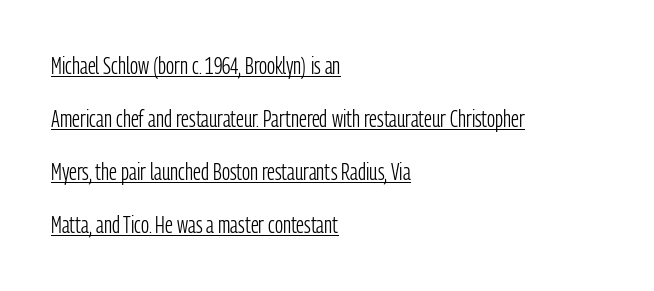
{"italic": "no", "bold": "no", "underline": "yes", "align": "left", "line_spacing": "loose", "line_spacing_ratio": 2.31, "letter_spacing": "normal", "letter_spacing_em": 0.0, "glyph_px": 23}
